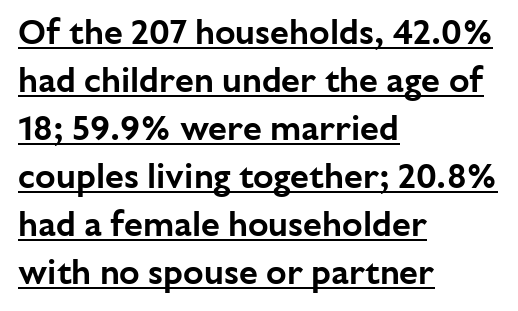
The image shows 34 px sans-serif type, upright; set left-aligned, normal line spacing (1.41x), normal letter spacing, underlined; low stroke contrast and a medium x-height.
